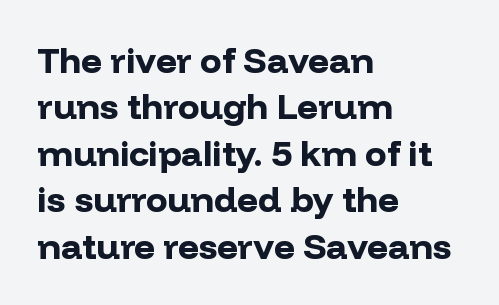
Observe the ordinary spacing: letters are neighbours, not strangers. Is there much room between lines? A standard amount, neither cramped nor airy. Do the letters lean? They stand straight. Only glyphs here, with clear space below each row. The lines in this sample share a left origin and differ only in where they stop. Letterform terminals end flat and unadorned throughout the passage.
